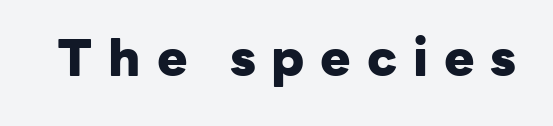
Note the varied advance widths — an 'i' is clearly narrower than an 'm'. Plain, unruled lines of type. Posture: upright roman. Heavy-handed strokes throughout: this text is bold.
